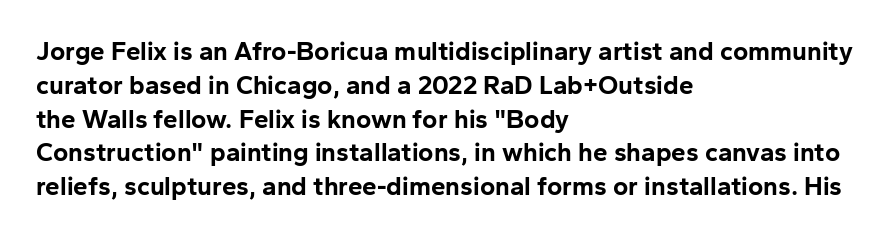
{"italic": "no", "bold": "yes", "underline": "no", "align": "left", "line_spacing": "normal", "line_spacing_ratio": 1.3, "letter_spacing": "normal", "letter_spacing_em": 0.0, "glyph_px": 26}
